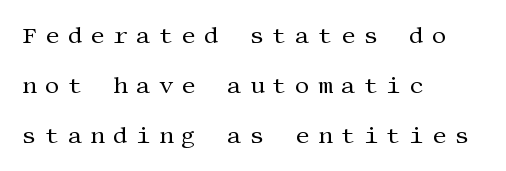
The image shows 23 px text type, upright; set left-aligned, loose line spacing (2.17x), unusually wide letter spacing (+0.35 em), not underlined.
